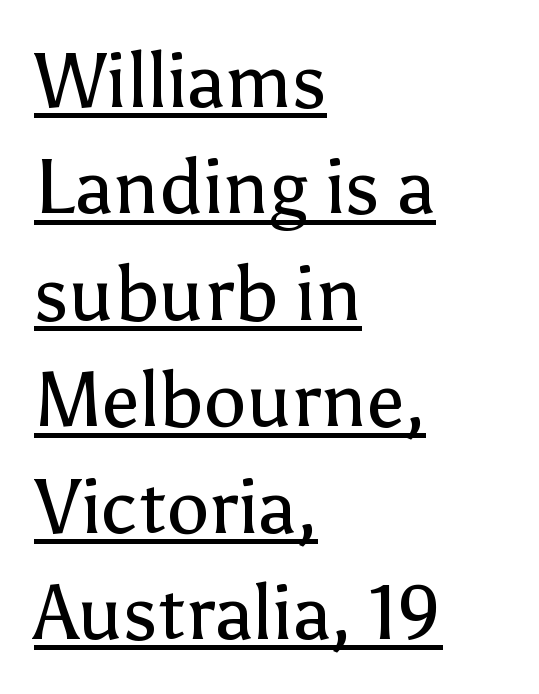
The rendering shows plain stroke endings on the letterforms — a sans-serif design. The typesetter has applied underlining to the passage shown. This sample has the flowing, uneven cadence of proportional lettering. Posture: vertical.
